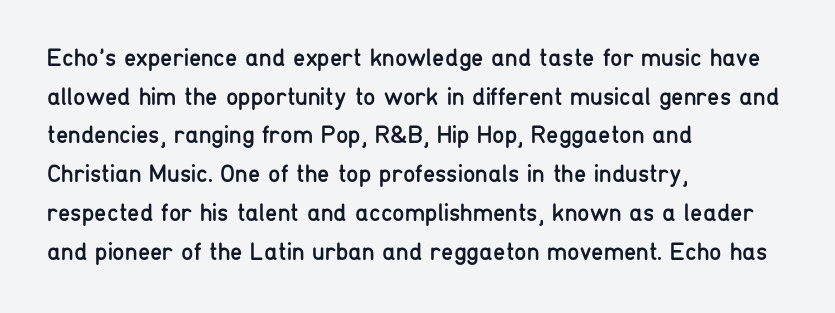
Q: Is the text bold? A: No.
Q: Is the text italic (slanted)? A: No, it is upright.
Q: Is the text underlined? A: No.
Q: How is the paragraph aligned? A: Left-aligned.
Q: Is the spacing between letters normal or unusually wide? A: Normal.
Q: Is the spacing between lines tight, normal or loose? A: Normal.
